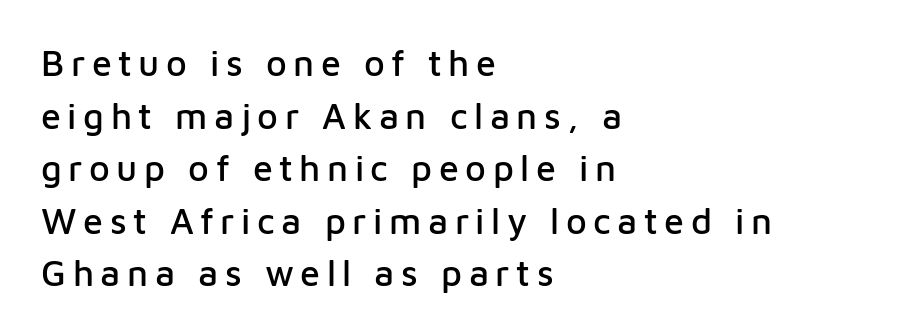
Think of a printed novel: that variable character pitch is what you see here. Interline gaps are of average width in this sample. Leftover space on each line is placed entirely after the last word. The typography opts for an upright posture over an oblique one. The space beneath each line is pristine and unruled.
